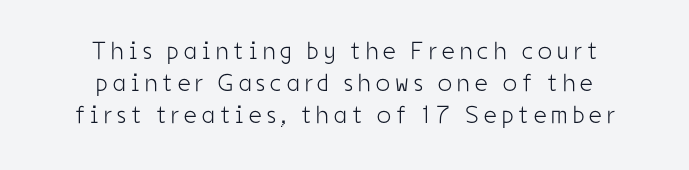
Q: Is the text bold? A: No.
Q: Is the text italic (slanted)? A: No, it is upright.
Q: Is the text underlined? A: No.
Q: How is the paragraph aligned? A: Centered.
Q: Is the spacing between letters normal or unusually wide? A: Unusually wide.
Q: Is the spacing between lines tight, normal or loose? A: Normal.
